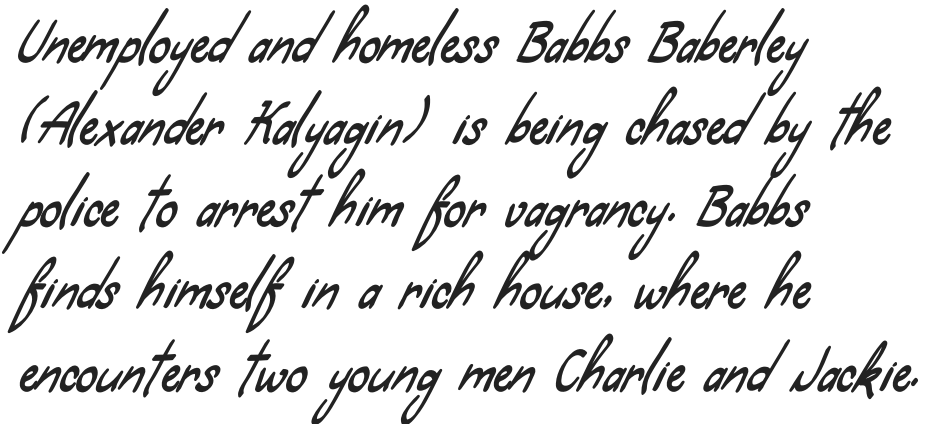
Q: Is the typeface a serif or a sans-serif typeface? A: Sans-serif.
Q: Is the text underlined? A: No.
Q: How is the paragraph aligned? A: Left-aligned.
Q: Is the spacing between letters normal or unusually wide? A: Normal.
Q: Is the spacing between lines tight, normal or loose? A: Normal.
Q: Width (condensed, normal, or wide)? A: Condensed.
Q: Stroke contrast? A: Low.
Q: x-height? A: Small.
Q: Monospaced? A: No.
